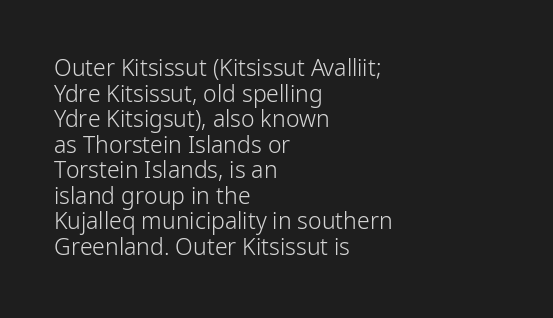
The image shows 23 px text type, upright; set left-aligned, tight line spacing (1.11x), normal letter spacing, not underlined.
